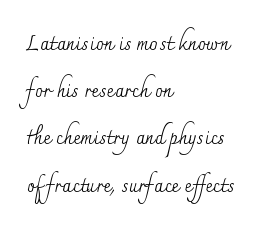
The image shows 20 px text type; set left-aligned, loose line spacing (2.36x), normal letter spacing, not underlined.
